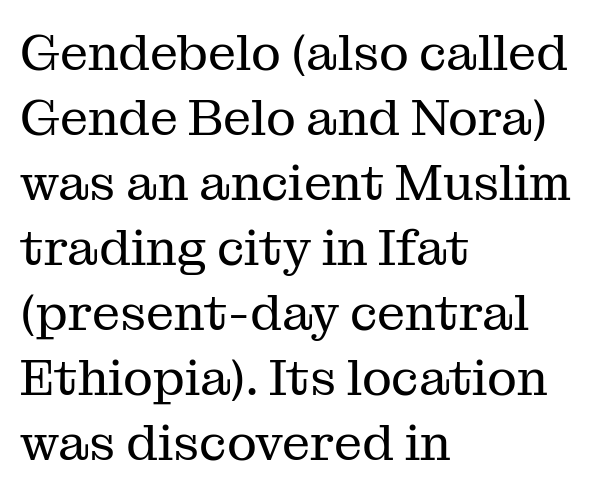
{"serif": "yes", "italic": "no", "bold": "no", "weight": "regular", "width": "normal", "stroke_contrast": "medium", "x_height": "medium", "monospaced": "no", "underline": "no", "align": "left", "line_spacing": "normal", "line_spacing_ratio": 1.3, "letter_spacing": "normal", "letter_spacing_em": 0.0, "glyph_px": 50}
